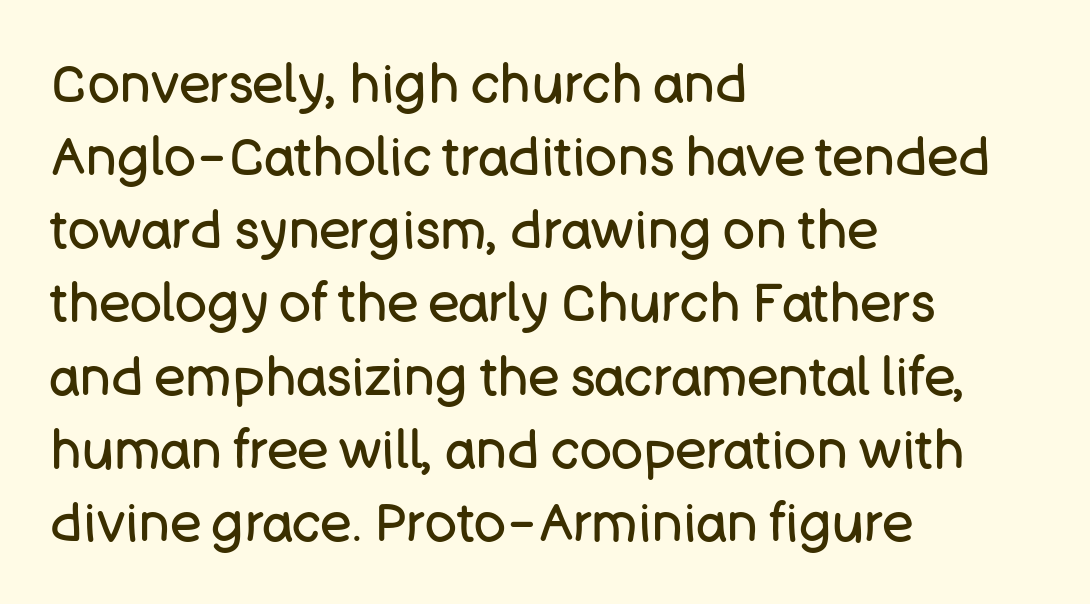
Q: Is the text bold? A: No.
Q: Is the text italic (slanted)? A: No, it is upright.
Q: Is the typeface a serif or a sans-serif typeface? A: Sans-serif.
Q: Is the text underlined? A: No.
Q: How is the paragraph aligned? A: Left-aligned.
Q: Is the spacing between letters normal or unusually wide? A: Normal.
Q: Is the spacing between lines tight, normal or loose? A: Normal.
Q: Width (condensed, normal, or wide)? A: Normal.
Q: Stroke contrast? A: Low.
Q: x-height? A: Large.
Q: Monospaced? A: No.
